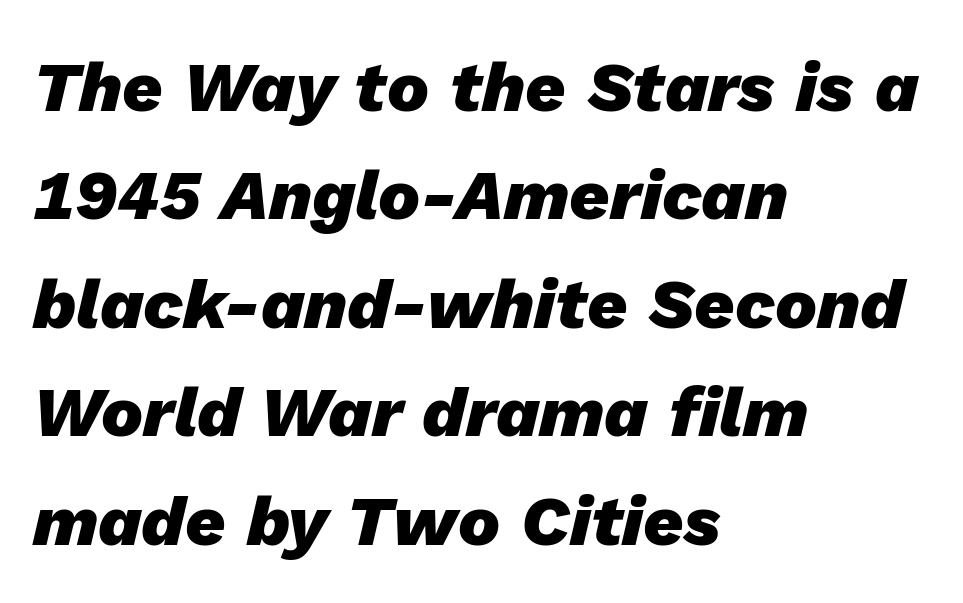
{"italic": "yes", "lean": "right", "slant_degrees": 13, "bold": "yes", "weight": "heavy", "width": "normal", "stroke_contrast": "low", "x_height": "medium", "monospaced": "no", "underline": "no", "align": "left", "line_spacing": "normal", "line_spacing_ratio": 1.55, "letter_spacing": "normal", "letter_spacing_em": 0.0, "glyph_px": 70}
